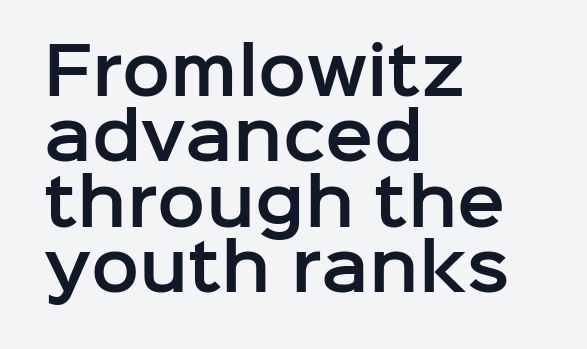
{"serif": "no", "italic": "no", "width": "normal", "stroke_contrast": "low", "x_height": "medium", "monospaced": "no", "underline": "no", "align": "left", "line_spacing": "tight", "line_spacing_ratio": 1.02, "letter_spacing": "normal", "letter_spacing_em": 0.0, "glyph_px": 64}
